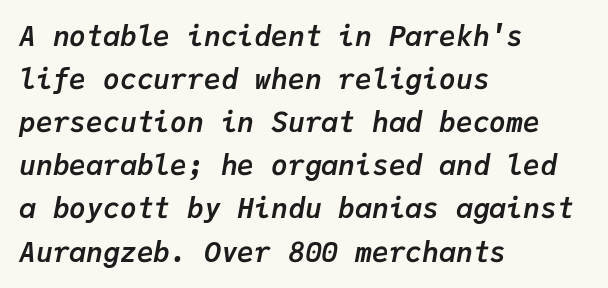
{"italic": "yes", "lean": "right", "slant_degrees": 9, "bold": "yes", "weight": "semibold", "width": "normal", "stroke_contrast": "low", "x_height": "medium", "monospaced": "yes", "underline": "no", "align": "left", "line_spacing": "normal", "line_spacing_ratio": 1.54, "letter_spacing": "normal", "letter_spacing_em": 0.0, "glyph_px": 28}
